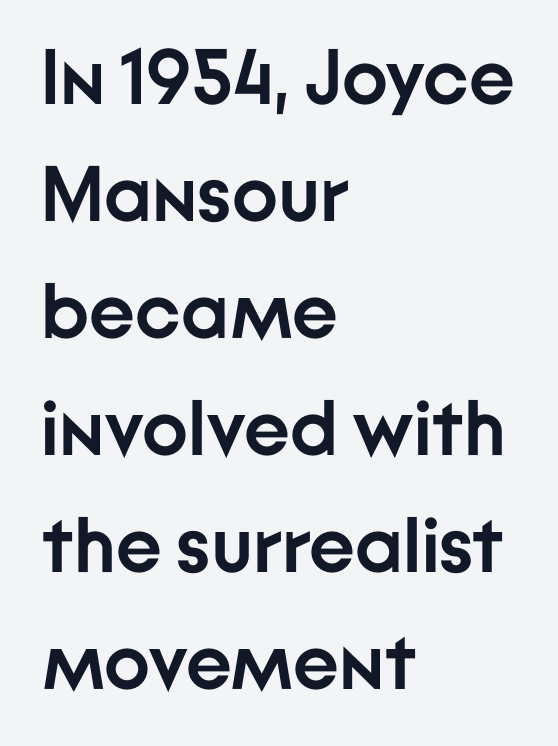
Q: Is the text bold? A: Yes.
Q: Is the text italic (slanted)? A: No, it is upright.
Q: Is the typeface a serif or a sans-serif typeface? A: Sans-serif.
Q: Is the text underlined? A: No.
Q: How is the paragraph aligned? A: Left-aligned.
Q: Is the spacing between letters normal or unusually wide? A: Normal.
Q: Is the spacing between lines tight, normal or loose? A: Normal.
Q: Width (condensed, normal, or wide)? A: Normal.
Q: Stroke contrast? A: Low.
Q: x-height? A: Medium.
Q: Monospaced? A: No.
